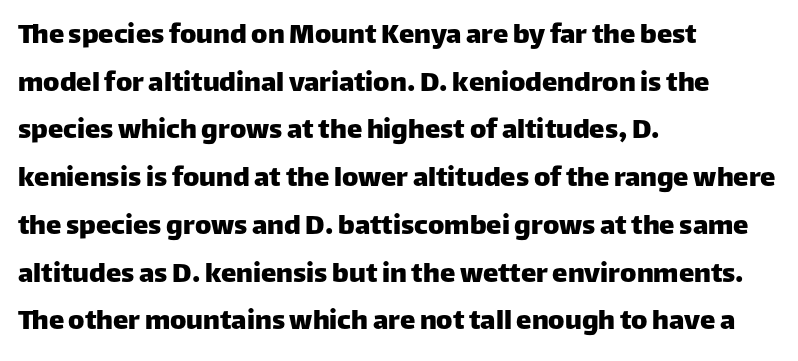
Q: Is the text italic (slanted)? A: No, it is upright.
Q: Is the typeface a serif or a sans-serif typeface? A: Sans-serif.
Q: Is the text underlined? A: No.
Q: How is the paragraph aligned? A: Left-aligned.
Q: Is the spacing between letters normal or unusually wide? A: Normal.
Q: Is the spacing between lines tight, normal or loose? A: Normal.
Q: Width (condensed, normal, or wide)? A: Normal.
Q: Stroke contrast? A: Low.
Q: x-height? A: Large.
Q: Monospaced? A: No.
